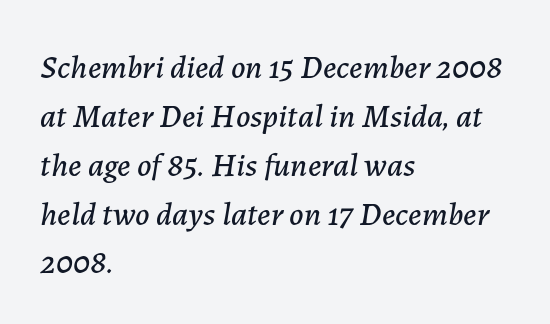
Quick note: italic. The leading is moderate, giving the passage an even texture. Bare-footed words on every line. This sample is left-justified, so line endings fall wherever the words run out. Varying glyph widths throughout — classic text-font behaviour. The face used here is rendered with its standard letterfit.
